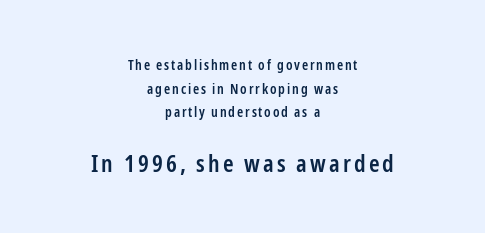
Q: Is the text bold? A: Semi-bold.
Q: Is the text italic (slanted)? A: No, it is upright.
Q: Is the text underlined? A: No.
Q: How is the paragraph aligned? A: Centered.
Q: Is the spacing between lines tight, normal or loose? A: Normal.
Q: Which block of text is set in a larger size, the first (top) or the second (bottom)? A: The second (bottom) one.
